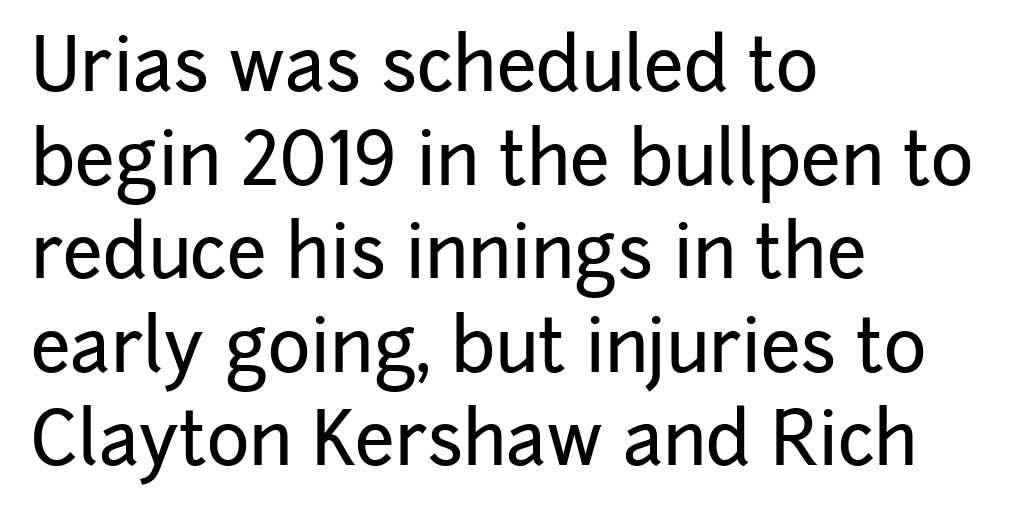
Q: Is the text italic (slanted)? A: No, it is upright.
Q: Is the typeface a serif or a sans-serif typeface? A: Sans-serif.
Q: Is the text underlined? A: No.
Q: How is the paragraph aligned? A: Left-aligned.
Q: Is the spacing between letters normal or unusually wide? A: Normal.
Q: Is the spacing between lines tight, normal or loose? A: Normal.
Q: Width (condensed, normal, or wide)? A: Normal.
Q: Stroke contrast? A: Low.
Q: x-height? A: Medium.
Q: Monospaced? A: No.
